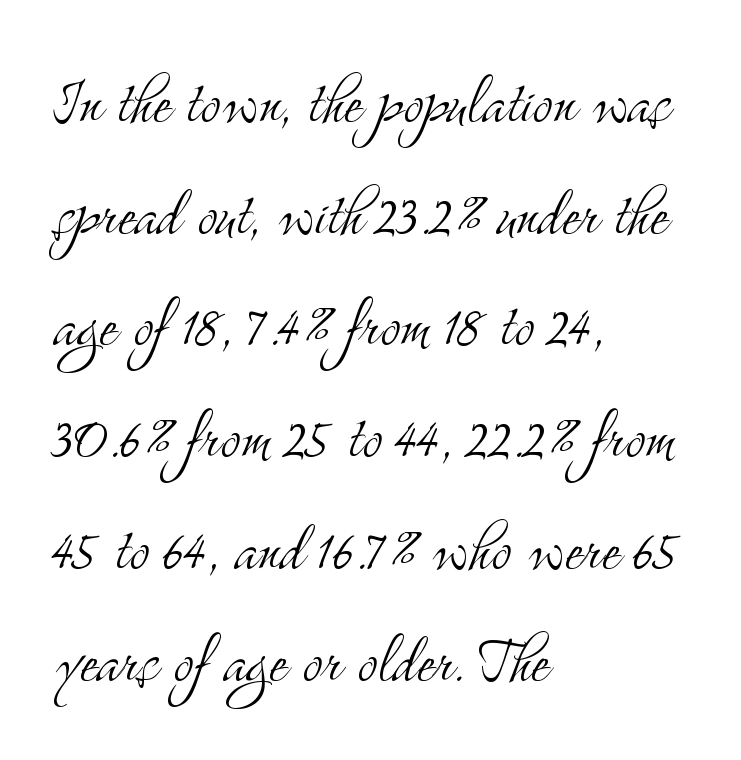
Q: Is the text bold? A: No.
Q: Is the text italic (slanted)? A: Yes.
Q: Is the typeface a serif or a sans-serif typeface? A: Serif.
Q: Is the text underlined? A: No.
Q: How is the paragraph aligned? A: Left-aligned.
Q: Is the spacing between letters normal or unusually wide? A: Normal.
Q: Is the spacing between lines tight, normal or loose? A: Normal.
Q: Width (condensed, normal, or wide)? A: Condensed.
Q: Stroke contrast? A: Medium.
Q: x-height? A: Small.
Q: Monospaced? A: No.
